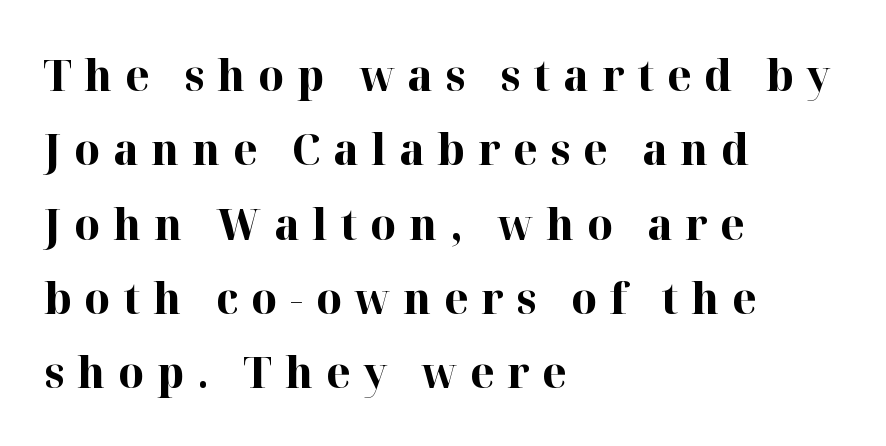
{"serif": "yes", "italic": "no", "bold": "yes", "weight": "bold", "width": "normal", "stroke_contrast": "high", "x_height": "medium", "monospaced": "no", "underline": "no", "align": "left", "line_spacing": "normal", "line_spacing_ratio": 1.69, "letter_spacing": "wide", "letter_spacing_em": 0.29, "glyph_px": 44}
